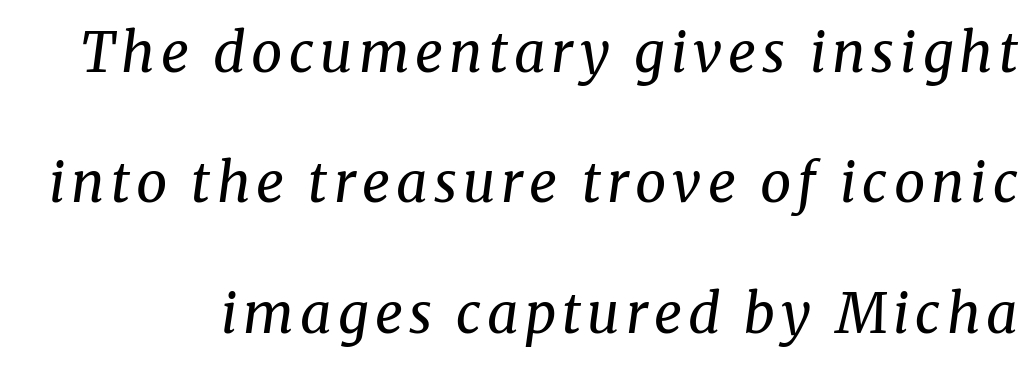
{"serif": "yes", "italic": "yes", "lean": "right", "slant_degrees": 8, "bold": "no", "weight": "regular", "width": "normal", "stroke_contrast": "medium", "x_height": "medium", "monospaced": "no", "underline": "no", "line_spacing": "loose", "line_spacing_ratio": 2.37, "glyph_px": 55}
